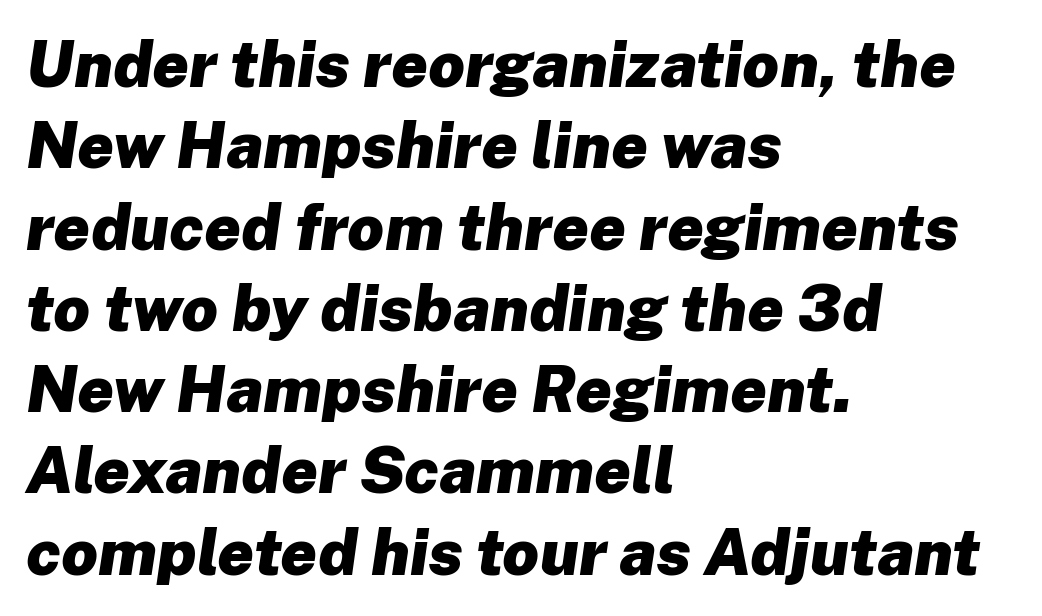
The image shows 64 px heavy type, italic (leaning right); set left-aligned, normal line spacing (1.27x), normal letter spacing, not underlined; low stroke contrast and a medium x-height.
